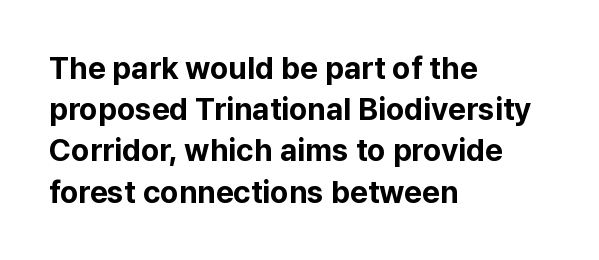
{"serif": "no", "italic": "no", "bold": "yes", "weight": "bold", "width": "normal", "stroke_contrast": "low", "x_height": "medium", "monospaced": "no", "underline": "no", "align": "left", "line_spacing": "normal", "line_spacing_ratio": 1.33, "letter_spacing": "normal", "letter_spacing_em": 0.0, "glyph_px": 31}
